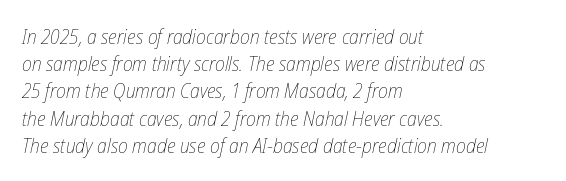
Short note: letters normally spaced. The paragraph shown leans on its left margin. The cut favours lightness, reaching ordinary text weight at its darkest. The strip under each line holds only bare page.
